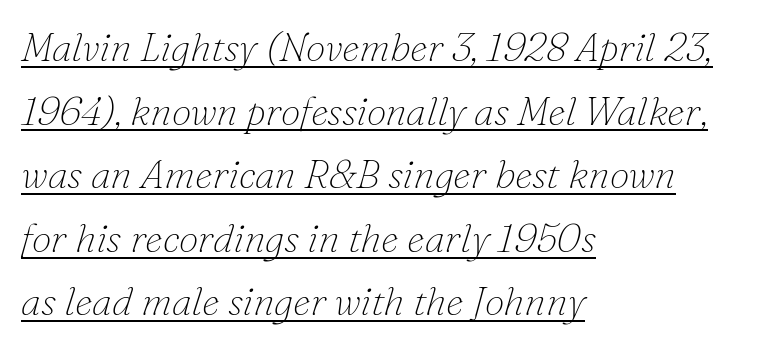
{"serif": "yes", "italic": "yes", "lean": "right", "slant_degrees": 16, "bold": "no", "weight": "thin", "width": "normal", "stroke_contrast": "low", "x_height": "small", "monospaced": "no", "underline": "yes", "align": "left", "line_spacing": "normal", "line_spacing_ratio": 1.59, "letter_spacing": "normal", "letter_spacing_em": 0.0, "glyph_px": 40}
